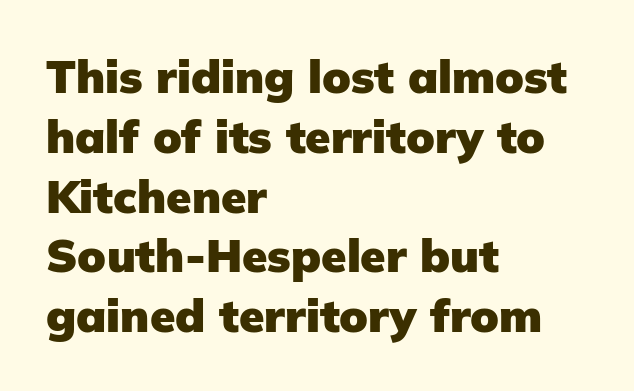
Q: Is the text bold? A: Yes.
Q: Is the text italic (slanted)? A: No, it is upright.
Q: Is the typeface a serif or a sans-serif typeface? A: Sans-serif.
Q: Is the text underlined? A: No.
Q: How is the paragraph aligned? A: Left-aligned.
Q: Is the spacing between letters normal or unusually wide? A: Normal.
Q: Is the spacing between lines tight, normal or loose? A: Normal.
Q: Width (condensed, normal, or wide)? A: Normal.
Q: Stroke contrast? A: Low.
Q: x-height? A: Medium.
Q: Monospaced? A: No.
